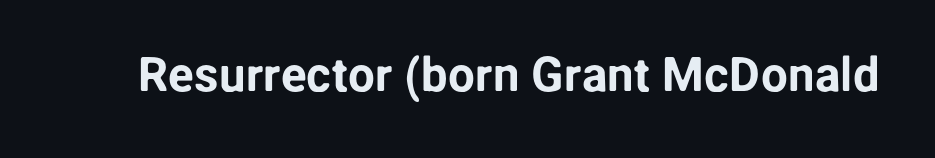
Inter-character spacing is left at the font's built-in metrics. The typography opts for an upright posture over an oblique one. Underline: absent. What kind of face is this? One without serifs — a sans. You could not count columns in this text — the font is proportionally spaced.
